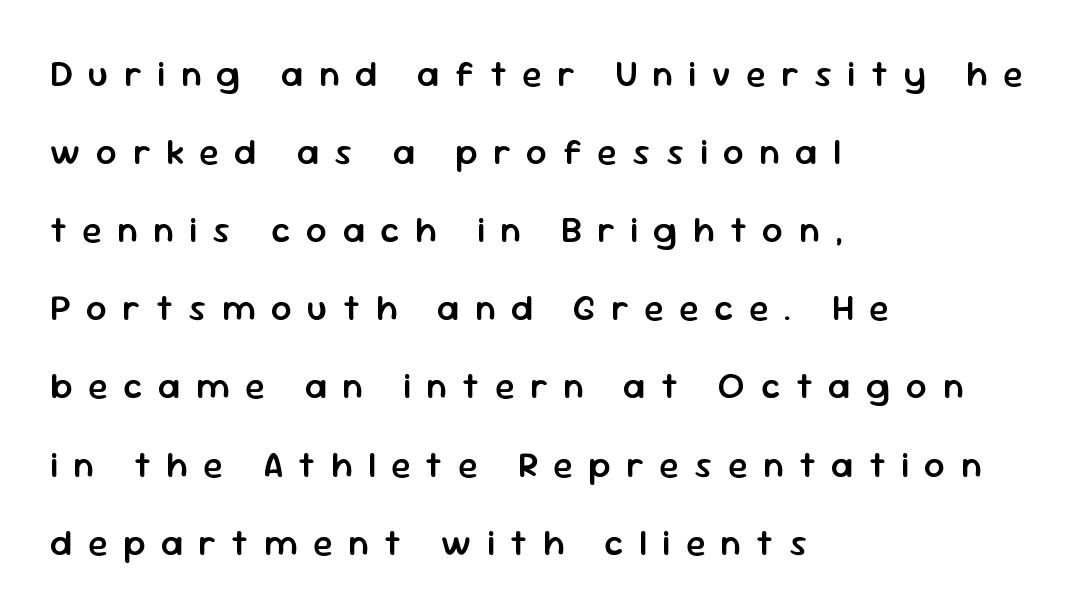
{"serif": "no", "italic": "no", "bold": "semi", "weight": "semibold", "width": "normal", "stroke_contrast": "low", "x_height": "medium", "monospaced": "no", "underline": "no", "align": "left", "line_spacing": "loose", "line_spacing_ratio": 2.17, "letter_spacing": "wide", "letter_spacing_em": 0.43, "glyph_px": 36}
